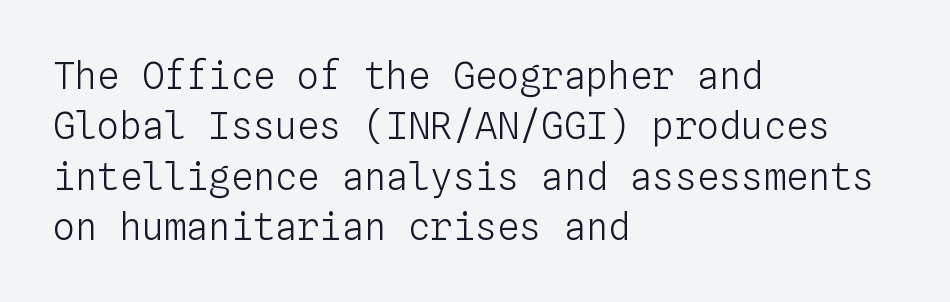
The image shows 37 px light type, upright, monospaced; set left-aligned, normal line spacing (1.36x), normal letter spacing, not underlined; low stroke contrast and a medium x-height.
